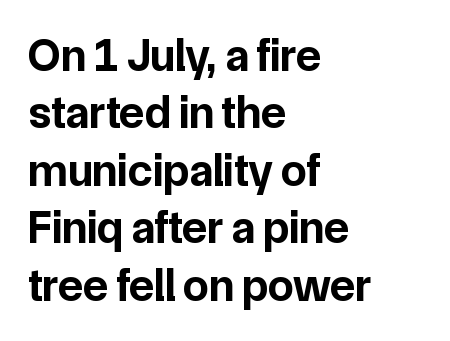
Which margin do the lines hug? The left one — the right edge is uneven. Decoration check: the copy has no underline. The typesetting leans heavy: a genuine bold. Do the characters align in a grid? No, the font is proportional.
